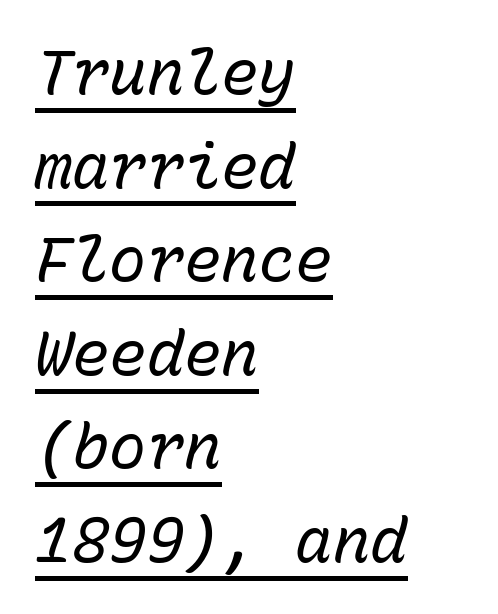
What stands out about the letter spacing? Nothing — it is the standard amount. Looks like someone drew a line under every word here. The rag falls on the right side of this text block. Note the uniform advance width — an 'i' takes as much space as an 'm'. These glyphs show unthickened strokes, regular width or finer. Summary of vertical rhythm: regular, with standard interline spacing.
